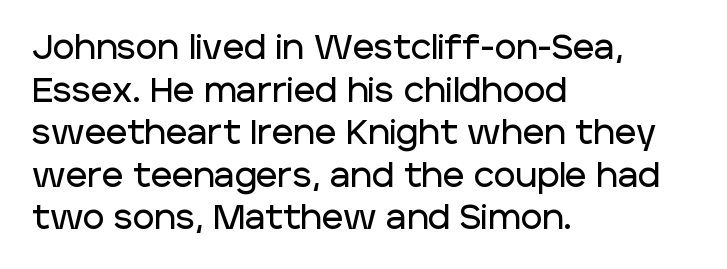
{"serif": "no", "italic": "no", "width": "normal", "stroke_contrast": "low", "x_height": "large", "monospaced": "no", "underline": "no", "align": "left", "line_spacing": "normal", "line_spacing_ratio": 1.29, "letter_spacing": "normal", "letter_spacing_em": 0.0, "glyph_px": 33}
